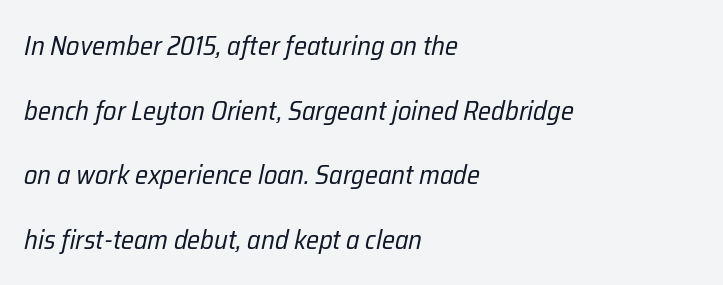
The axis of the letterforms is tilted away from vertical. The letters look calm and open, with moderate or lighter stems. This block would shrink considerably if given ordinary leading; it's expanded now. Letters rest on an invisible, unmarked baseline. You could call the tracking neutral — neither tight nor loose.
